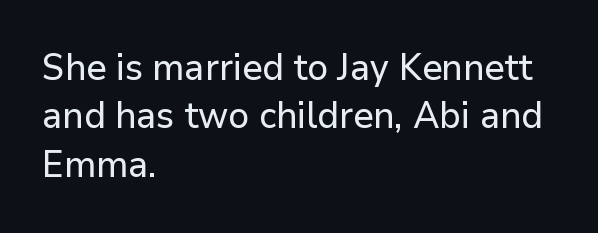
Q: Is the text italic (slanted)? A: No, it is upright.
Q: Is the typeface a serif or a sans-serif typeface? A: Sans-serif.
Q: Is the text underlined? A: No.
Q: How is the paragraph aligned? A: Left-aligned.
Q: Is the spacing between letters normal or unusually wide? A: Normal.
Q: Is the spacing between lines tight, normal or loose? A: Normal.
Q: Width (condensed, normal, or wide)? A: Normal.
Q: Stroke contrast? A: Low.
Q: x-height? A: Medium.
Q: Monospaced? A: No.
